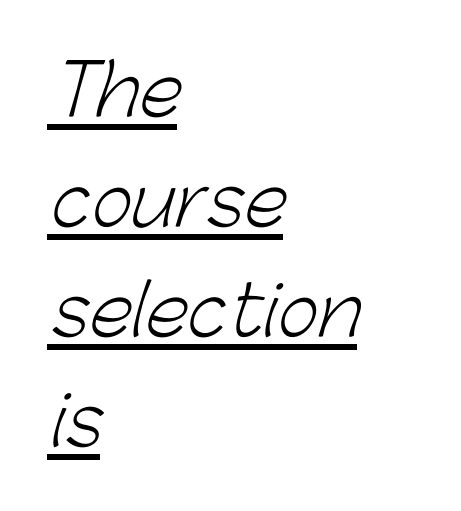
{"serif": "no", "bold": "no", "weight": "light", "width": "normal", "stroke_contrast": "low", "x_height": "medium", "monospaced": "no", "underline": "yes", "align": "left", "line_spacing": "normal", "line_spacing_ratio": 1.57, "letter_spacing": "normal", "letter_spacing_em": 0.0, "glyph_px": 70}
